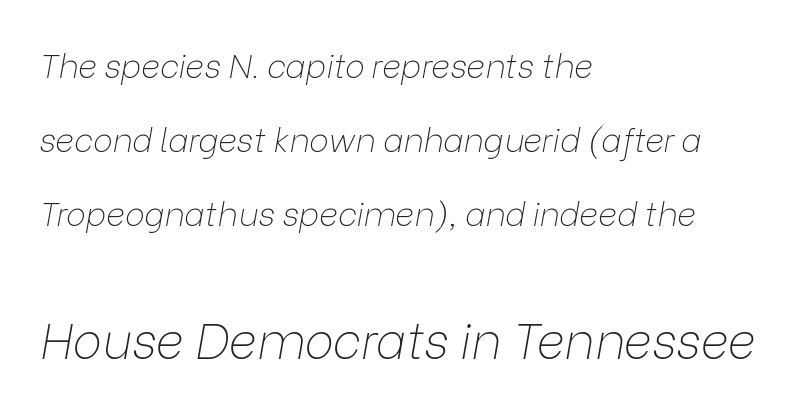
The image shows 49 px thin type, italic (leaning right); set left-aligned, loose line spacing (2.25x), normal letter spacing, not underlined; the second (bottom) block is 1.48x larger; low stroke contrast and a medium x-height.
